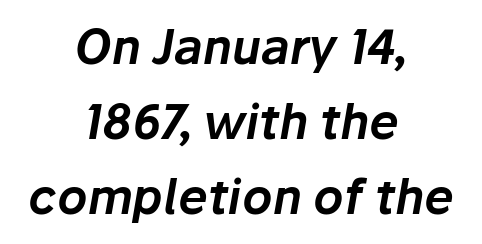
The image shows 47 px text type, italic (leaning right); set centered, normal line spacing (1.6x), normal letter spacing, not underlined; low stroke contrast and a medium x-height.
